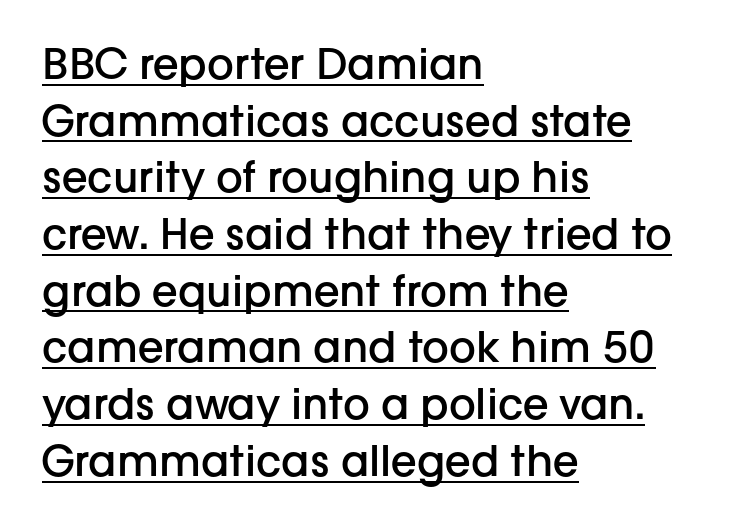
The image shows 42 px semibold sans-serif type, upright; set left-aligned, normal line spacing (1.35x), normal letter spacing, underlined; low stroke contrast and a medium x-height.
